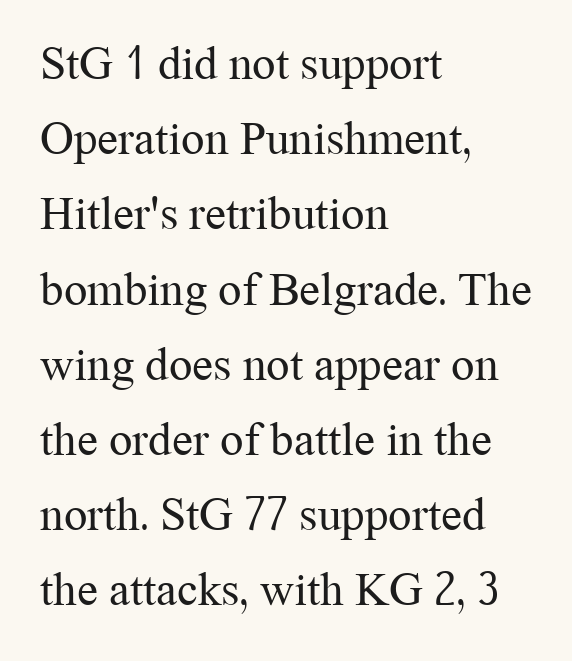
The image shows 47 px regular-weight serif type, upright; set left-aligned, normal line spacing (1.6x), normal letter spacing, not underlined; medium stroke contrast and a medium x-height.
